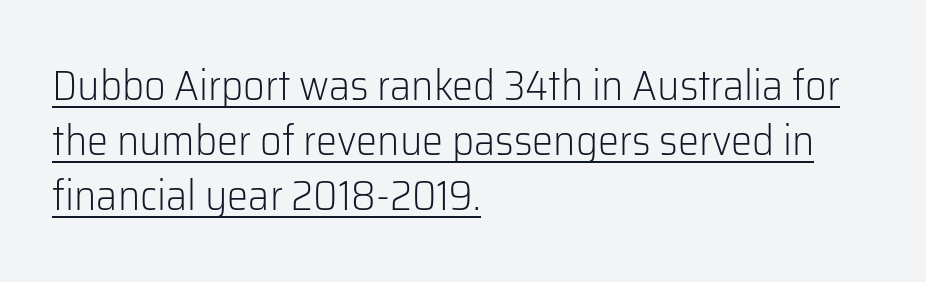
Q: Is the text bold? A: No.
Q: Is the text italic (slanted)? A: No, it is upright.
Q: Is the typeface a serif or a sans-serif typeface? A: Sans-serif.
Q: Is the text underlined? A: Yes.
Q: How is the paragraph aligned? A: Left-aligned.
Q: Is the spacing between letters normal or unusually wide? A: Normal.
Q: Is the spacing between lines tight, normal or loose? A: Normal.
Q: Width (condensed, normal, or wide)? A: Normal.
Q: Stroke contrast? A: Low.
Q: x-height? A: Medium.
Q: Monospaced? A: No.
